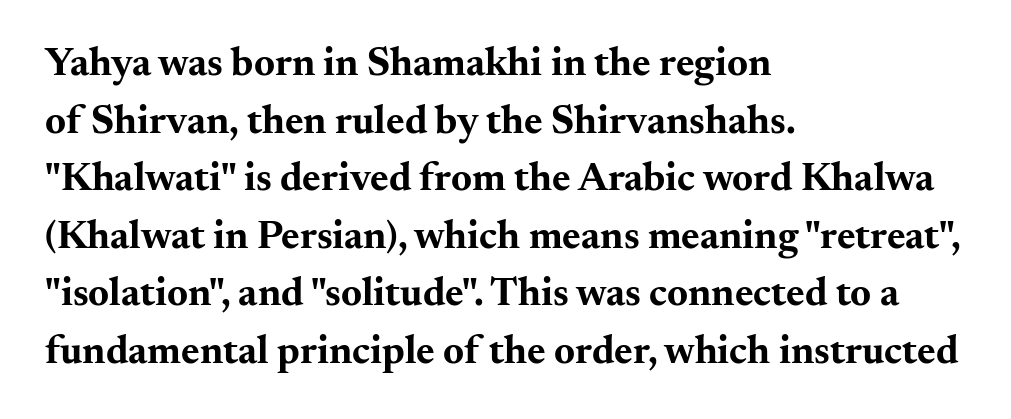
The image shows 40 px bold, wide serif type, upright; set left-aligned, normal line spacing (1.44x), normal letter spacing, not underlined; medium stroke contrast and a small x-height.
